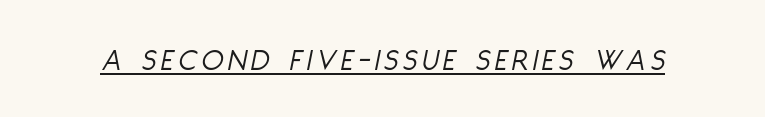
{"italic": "yes", "lean": "right", "slant_degrees": 11, "bold": "no", "weight": "light", "width": "condensed", "stroke_contrast": "low", "x_height": "large", "monospaced": "no", "underline": "yes", "glyph_px": 32}
